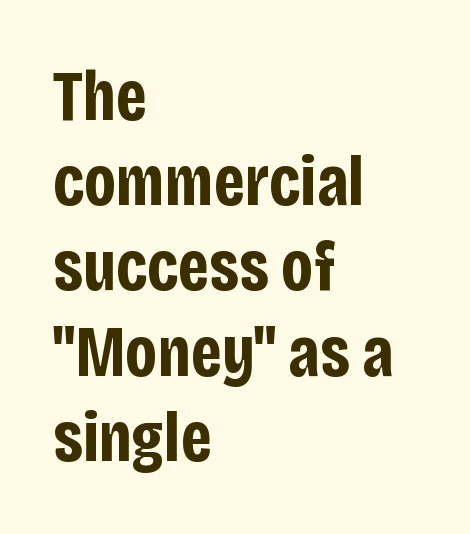
Q: Is the text bold? A: Yes.
Q: Is the text italic (slanted)? A: No, it is upright.
Q: Is the typeface a serif or a sans-serif typeface? A: Sans-serif.
Q: Is the text underlined? A: No.
Q: How is the paragraph aligned? A: Left-aligned.
Q: Is the spacing between letters normal or unusually wide? A: Normal.
Q: Width (condensed, normal, or wide)? A: Condensed.
Q: Stroke contrast? A: Low.
Q: x-height? A: Large.
Q: Monospaced? A: No.
